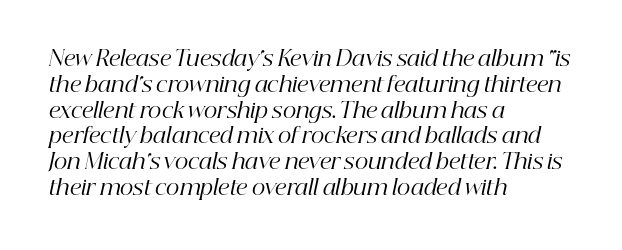
This sample uses an oblique cut, with every glyph tilted off the vertical. Think standard paragraph weight, or any step lighter than that. Honestly, there is no underline to notice here at all. The line texture is even and compact thanks to regular tracking.
